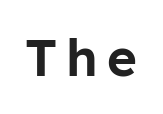
You could not count columns in this text — the font is proportionally spaced. Unmarked baselines from the first word to the last. The type sits square on the baseline with zero lean. The letters carry no serifs — their stems end cleanly without finishing strokes.
